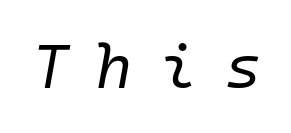
Q: Is the text bold? A: No.
Q: Is the text italic (slanted)? A: Yes, it leans right by about 10 degrees.
Q: Is the text underlined? A: No.
Q: Is the spacing between letters normal or unusually wide? A: Unusually wide.
Q: Width (condensed, normal, or wide)? A: Normal.
Q: Stroke contrast? A: Low.
Q: x-height? A: Medium.
Q: Monospaced? A: Yes.
